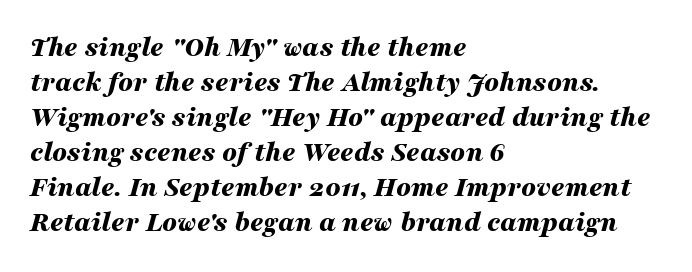
The letters are bold, with thick, heavy strokes. Which margin do the lines hug? The left one — the right edge is uneven. Note the varied advance widths — an 'i' is clearly narrower than an 'm'. A clean baseline with only descenders dipping below it. When letters slant like this, we call the style italic. Each word holds together tightly as a unit, with standard inter-letter gaps.
